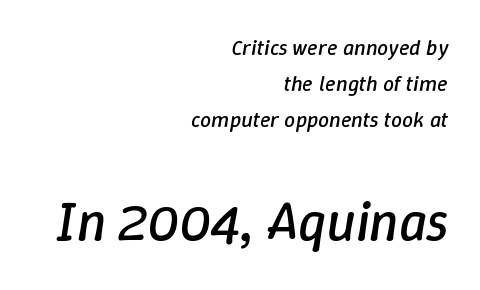
{"italic": "yes", "lean": "right", "slant_degrees": 9, "bold": "no", "weight": "regular", "width": "normal", "stroke_contrast": "low", "x_height": "medium", "monospaced": "no", "underline": "no", "align": "right", "line_spacing": "normal", "line_spacing_ratio": 1.63, "letter_spacing": "normal", "letter_spacing_em": 0.0, "larger_block": "second", "size_ratio": 2.5, "glyph_px": 55}
